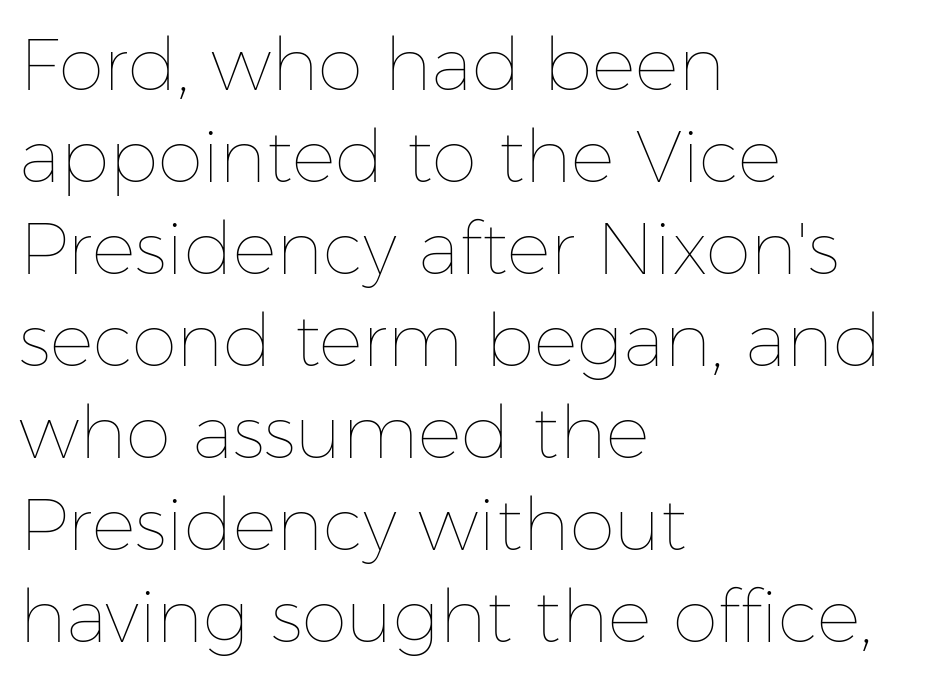
These lines were composed using upright roman letters. Each letter keeps its own natural width here, so spacing adapts to shape. Default kerning and tracking; the words read as compact shapes. The font sits on the lighter half of the weight spectrum, regular included. If you drew a ruler down the left edge, every line would touch it. Letters rest on an invisible, unmarked baseline.
